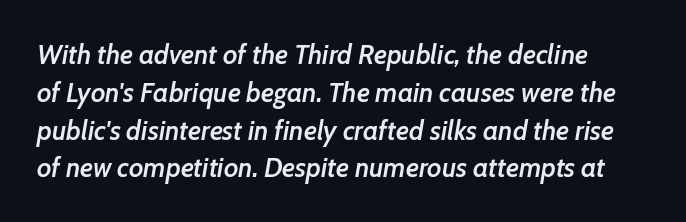
{"italic": "yes", "lean": "right", "slant_degrees": 7, "bold": "semi", "underline": "no", "line_spacing": "normal", "line_spacing_ratio": 1.4, "letter_spacing": "normal", "letter_spacing_em": 0.0, "glyph_px": 27}
